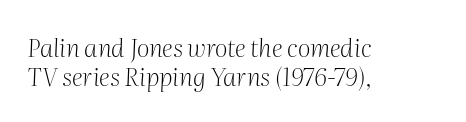
{"italic": "yes", "lean": "right", "slant_degrees": 2, "bold": "no", "underline": "no", "align": "left", "line_spacing_ratio": 1.17, "letter_spacing": "normal", "letter_spacing_em": 0.0, "glyph_px": 25}
